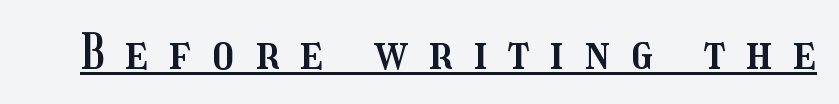
Proportional: the letters do not fall into vertical columns. Look at the tracking — it's clearly loosened, letters drifting apart. These lines were composed using upright roman letters. A continuous stroke trails under the words, as in a hyperlink.
